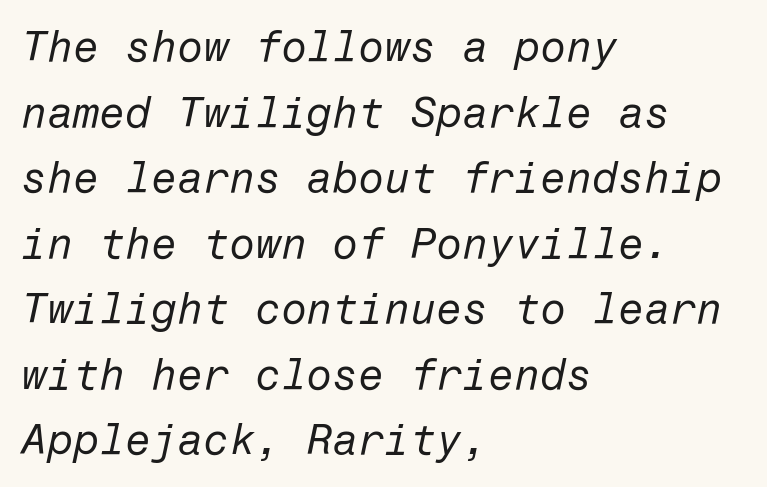
The image shows 42 px regular-weight type, italic (leaning right); set left-aligned, normal line spacing (1.56x), normal letter spacing, not underlined; low stroke contrast and a medium x-height.
